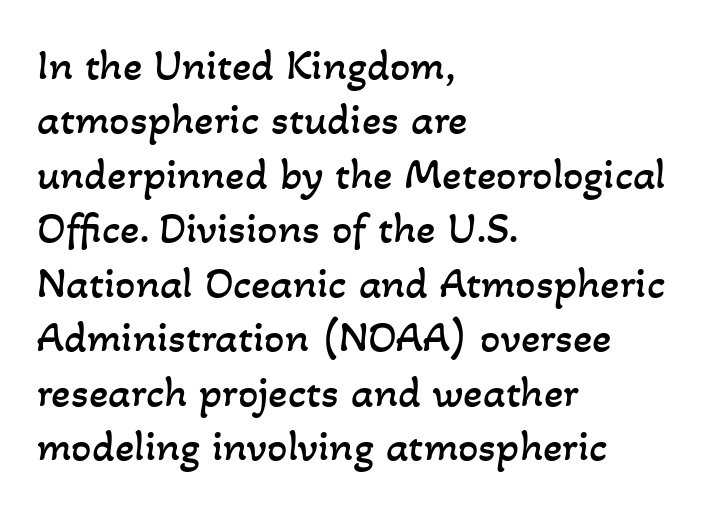
{"bold": "no", "weight": "regular", "width": "normal", "stroke_contrast": "low", "x_height": "small", "monospaced": "no", "underline": "no", "align": "left", "line_spacing_ratio": 1.21, "letter_spacing": "normal", "letter_spacing_em": 0.0, "glyph_px": 45}
